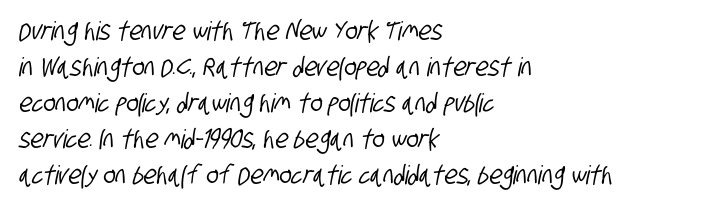
Bare-footed words on every line. Each new line begins a customary step beneath the previous one. Glyph-to-glyph distance matches everyday printed text. These lines are set flush left with a ragged right edge.
